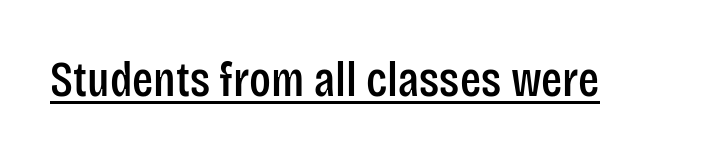
Q: Is the text italic (slanted)? A: No, it is upright.
Q: Is the typeface a serif or a sans-serif typeface? A: Sans-serif.
Q: Is the text underlined? A: Yes.
Q: Is the spacing between letters normal or unusually wide? A: Normal.
Q: Width (condensed, normal, or wide)? A: Condensed.
Q: Stroke contrast? A: Low.
Q: x-height? A: Large.
Q: Monospaced? A: No.
